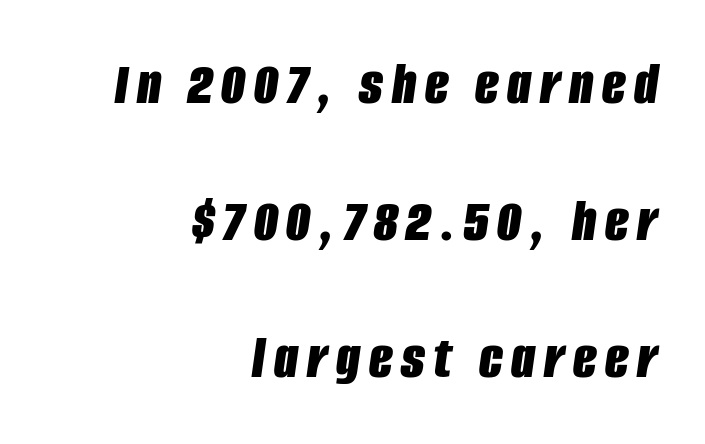
Glance below the letters and you will spot only blank space. Compared with ordinary roman type, these characters are visibly tilted. Strong, thick strokes mark this as bold type. The leading is generous, giving the passage an open texture. Here the designer chose a conventional face with non-uniform glyph widths.
